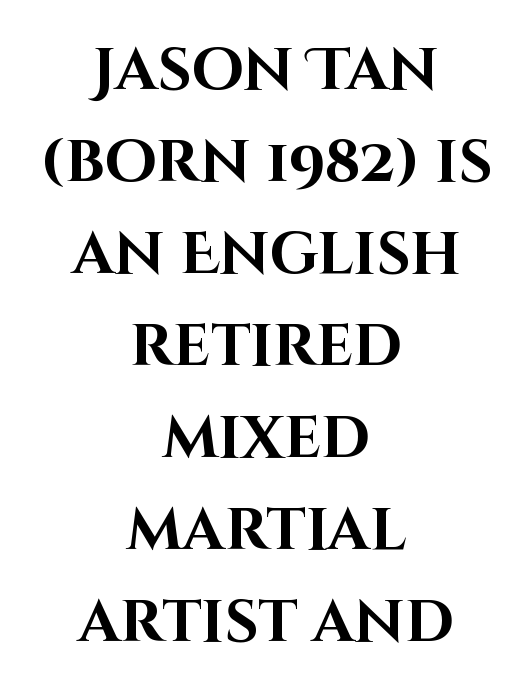
Q: Is the text bold? A: Yes.
Q: Is the text italic (slanted)? A: No, it is upright.
Q: Is the typeface a serif or a sans-serif typeface? A: Sans-serif.
Q: Is the text underlined? A: No.
Q: How is the paragraph aligned? A: Centered.
Q: Is the spacing between letters normal or unusually wide? A: Normal.
Q: Is the spacing between lines tight, normal or loose? A: Normal.
Q: Width (condensed, normal, or wide)? A: Normal.
Q: Stroke contrast? A: High.
Q: x-height? A: Large.
Q: Monospaced? A: No.
